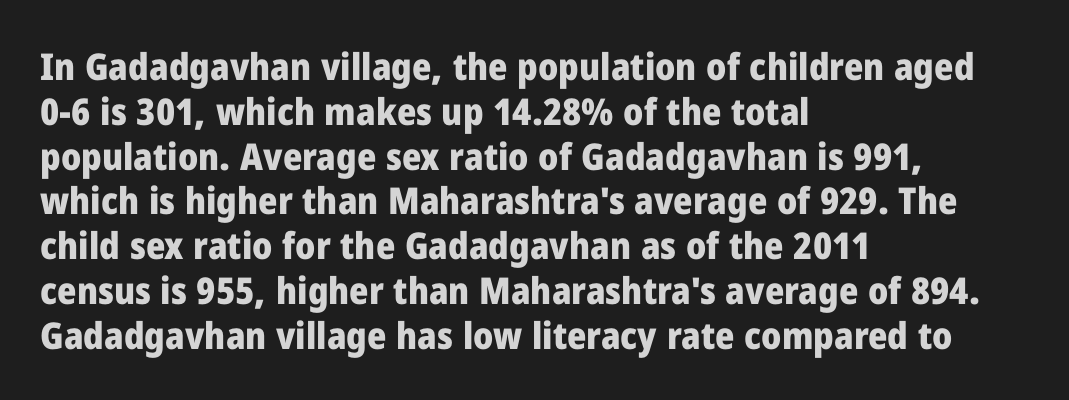
{"serif": "no", "italic": "no", "bold": "yes", "weight": "heavy", "width": "normal", "stroke_contrast": "low", "x_height": "medium", "monospaced": "no", "underline": "no", "align": "left", "line_spacing_ratio": 1.21, "letter_spacing": "normal", "letter_spacing_em": 0.0, "glyph_px": 37}
